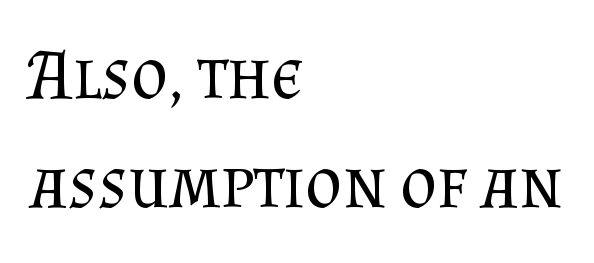
Rule under the text: the space is simply empty. Looks like regular typesetting: each glyph gets only the width it needs. Stem width sits at or under what a default text font uses. The lines in this sample share a left origin and differ only in where they stop. The type family on display is of the serif kind. This is roman type, the default non-slanted kind.
